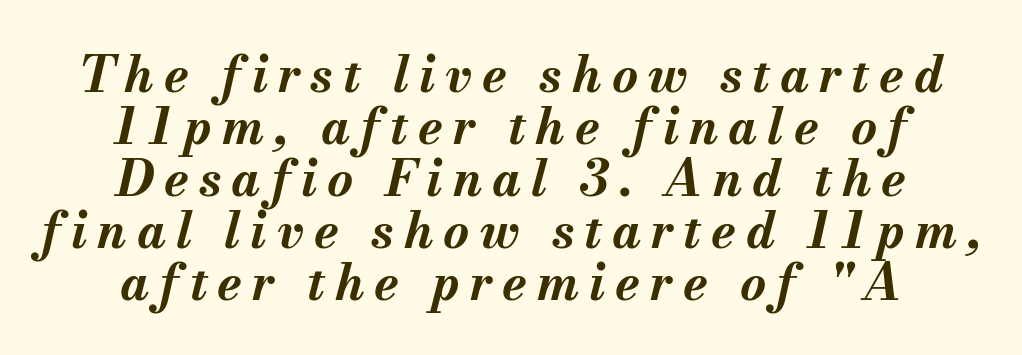
The rendering inserts visible extra space after every character. Whoever set this chose condensed vertical rhythm over breathing room. A typesetter would call this proportional, since set widths differ per character. The rendering uses a bold face; every stroke is thick and dark. The area under the type is left untouched. Line starts and ends both wander, symmetrically.
